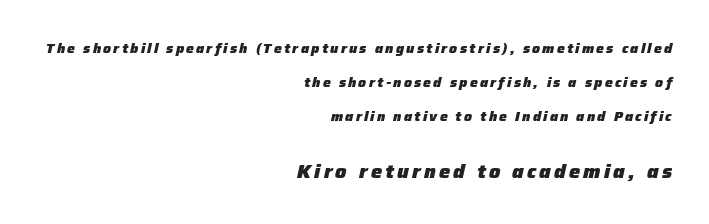
{"italic": "yes", "lean": "right", "slant_degrees": 12, "bold": "yes", "underline": "no", "align": "right", "line_spacing": "loose", "line_spacing_ratio": 2.42, "larger_block": "second", "size_ratio": 1.43, "glyph_px": 20}
